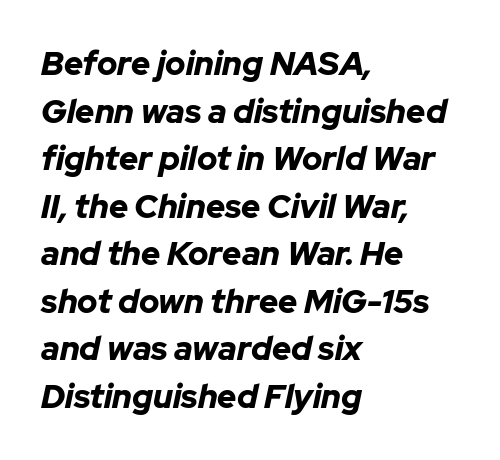
Q: Is the text bold? A: Yes.
Q: Is the text italic (slanted)? A: Yes, it leans right by about 12 degrees.
Q: Is the text underlined? A: No.
Q: How is the paragraph aligned? A: Left-aligned.
Q: Is the spacing between letters normal or unusually wide? A: Normal.
Q: Is the spacing between lines tight, normal or loose? A: Normal.
Q: Width (condensed, normal, or wide)? A: Normal.
Q: Stroke contrast? A: Low.
Q: x-height? A: Medium.
Q: Monospaced? A: No.
